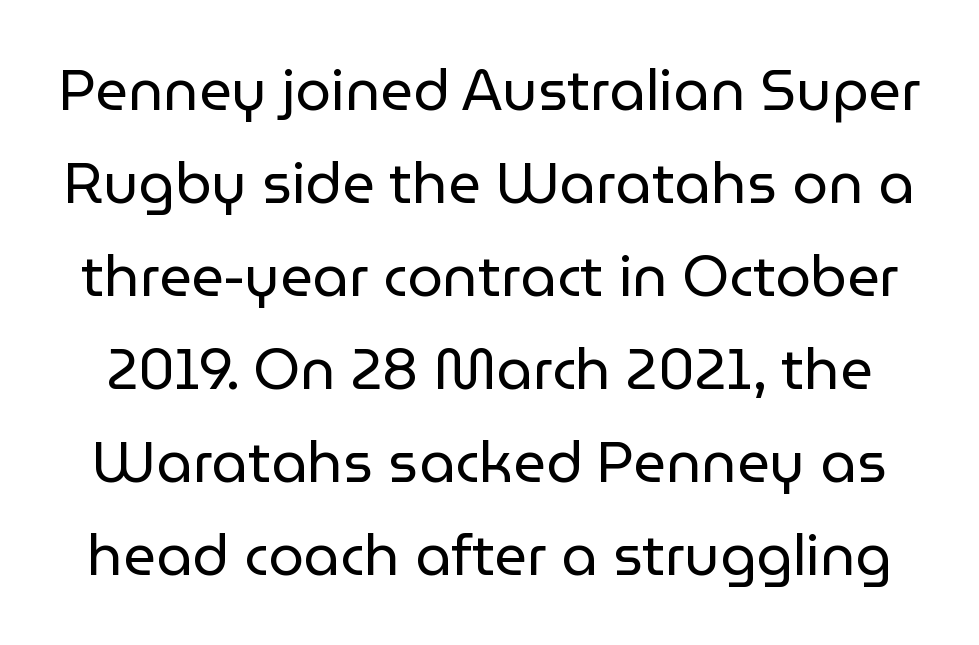
The image shows 57 px regular-weight sans-serif type, upright; set normal line spacing (1.63x), normal letter spacing, not underlined; low stroke contrast and a medium x-height.
